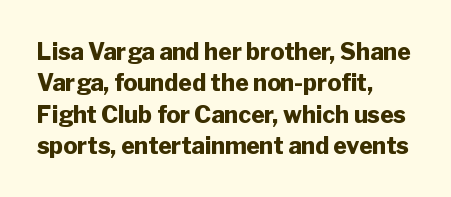
If you drew a line through each stem, it would be perfectly vertical. The face used here has the dense, thick strokes of a bold. All the whitespace from short lines collects on the right. Observe the ordinary spacing: letters are neighbours, not strangers. Rule under the text: the space is simply empty.
